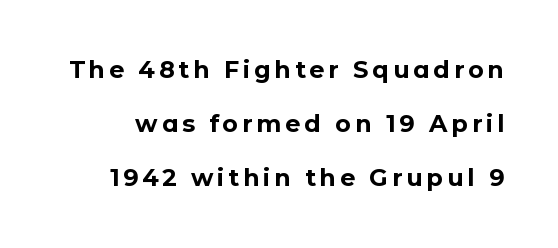
{"italic": "no", "bold": "yes", "underline": "no", "line_spacing": "loose", "line_spacing_ratio": 2.26, "glyph_px": 24}
